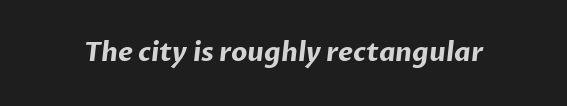
The image shows 26 px bold type; set normal letter spacing, not underlined.
